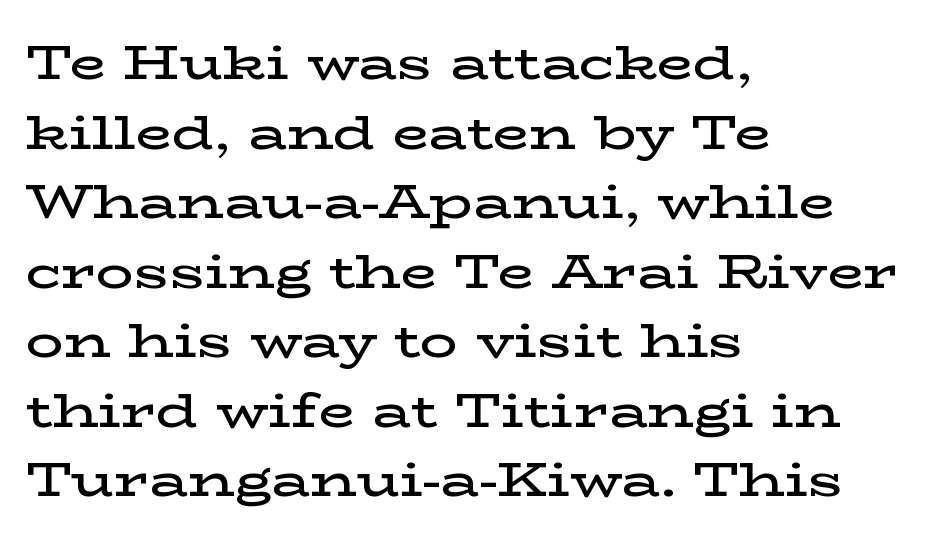
Q: Is the text bold? A: Semi-bold.
Q: Is the text italic (slanted)? A: No, it is upright.
Q: Is the typeface a serif or a sans-serif typeface? A: Serif.
Q: Is the text underlined? A: No.
Q: How is the paragraph aligned? A: Left-aligned.
Q: Is the spacing between letters normal or unusually wide? A: Normal.
Q: Is the spacing between lines tight, normal or loose? A: Normal.
Q: Width (condensed, normal, or wide)? A: Wide.
Q: Stroke contrast? A: Low.
Q: x-height? A: Medium.
Q: Monospaced? A: No.
